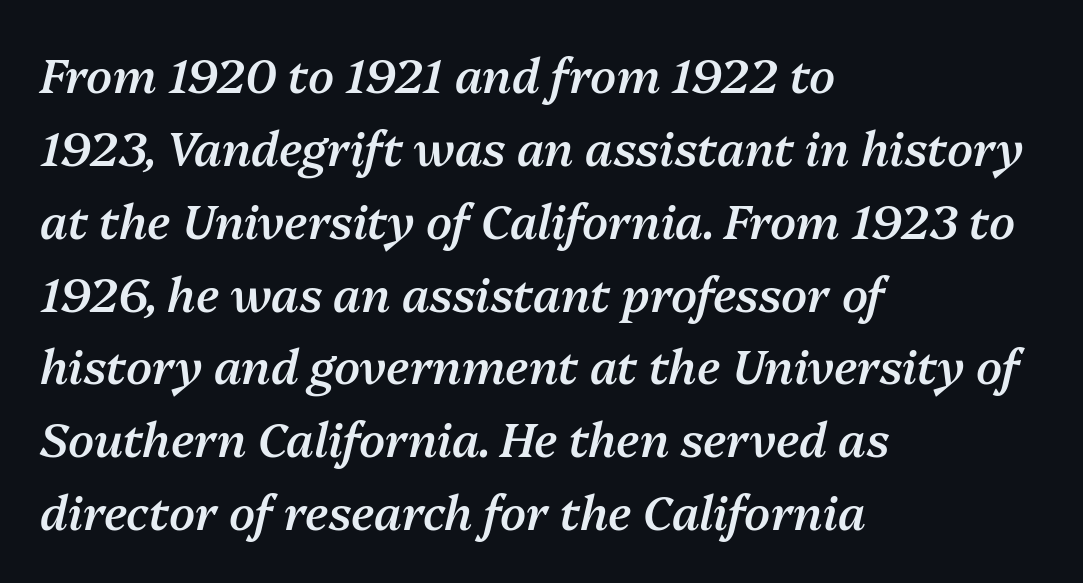
A typesetter would call this zero additional tracking. Descender tails drop into unmarked territory. Weight check: semibold — heavier than regular, not quite bold. The text block is weighted toward the left margin, trailing off unevenly rightward.
